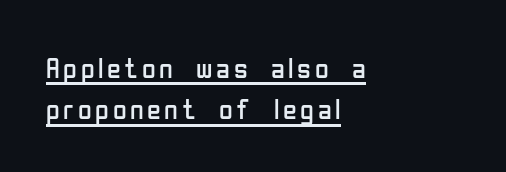
{"serif": "no", "italic": "no", "bold": "no", "weight": "regular", "width": "condensed", "stroke_contrast": "low", "x_height": "medium", "monospaced": "no", "underline": "yes", "align": "left", "line_spacing": "normal", "line_spacing_ratio": 1.48, "glyph_px": 28}
